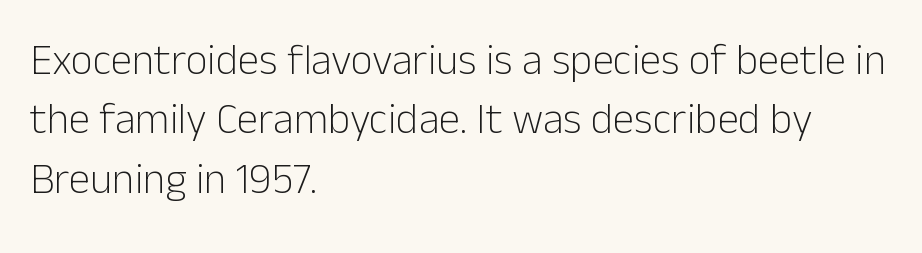
{"serif": "no", "italic": "no", "bold": "no", "weight": "light", "width": "normal", "stroke_contrast": "low", "x_height": "medium", "monospaced": "no", "underline": "no", "align": "left", "line_spacing": "normal", "line_spacing_ratio": 1.38, "letter_spacing": "normal", "letter_spacing_em": 0.0, "glyph_px": 43}
